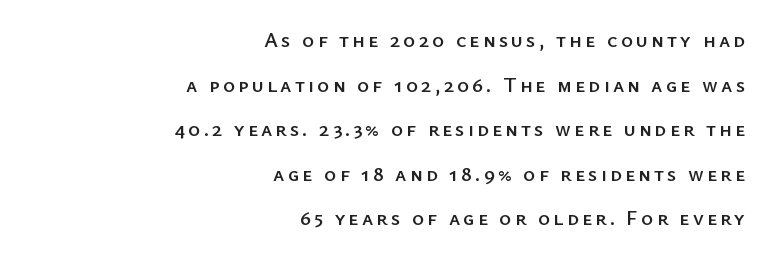
Q: Is the text italic (slanted)? A: No, it is upright.
Q: Is the text underlined? A: No.
Q: How is the paragraph aligned? A: Right-aligned.
Q: Is the spacing between lines tight, normal or loose? A: Loose.
